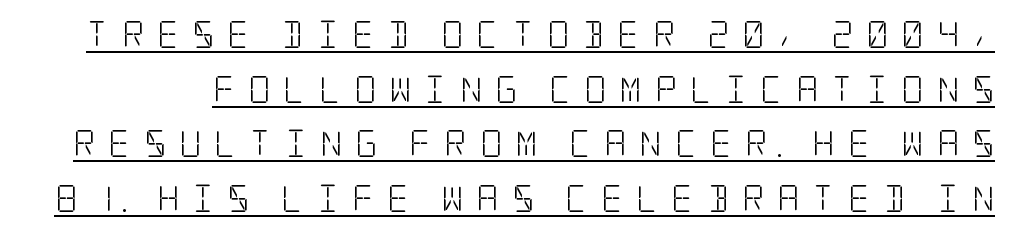
{"italic": "no", "bold": "no", "underline": "yes", "line_spacing": "loose", "line_spacing_ratio": 2.02, "letter_spacing": "wide", "letter_spacing_em": 0.49, "glyph_px": 27}
